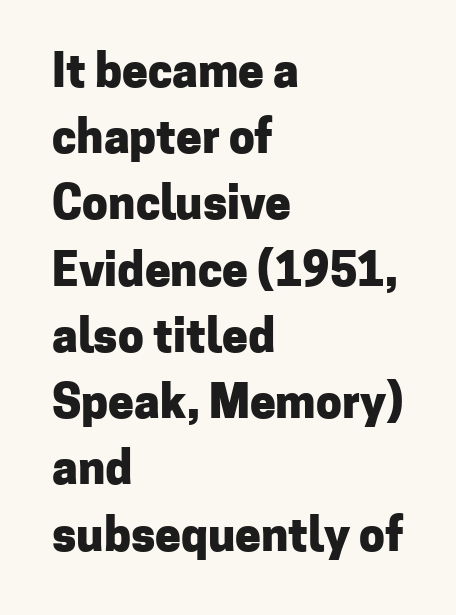
This rendering uses left alignment, leaving the right contour irregular. Check under the words: just untouched page. Check where the strokes stop: nothing finishes them off — pure sans. Looks like regular typesetting: each glyph gets only the width it needs.
